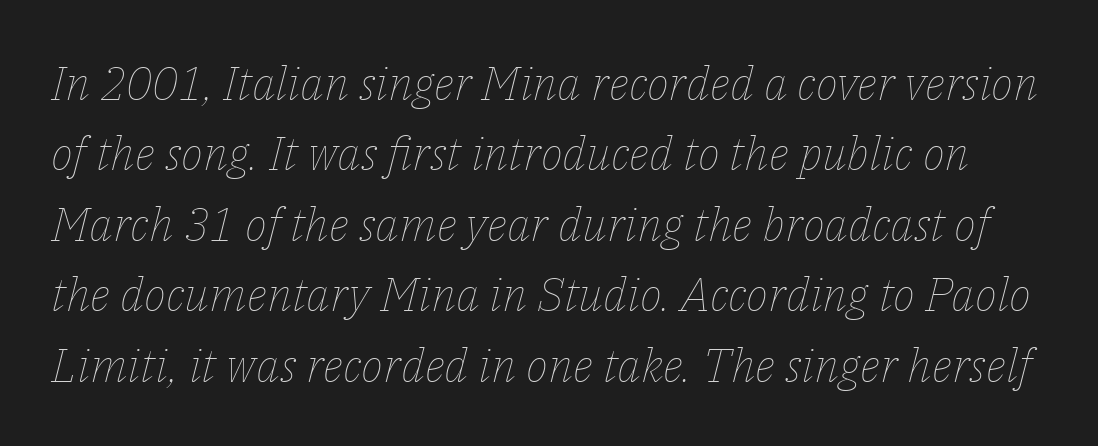
{"italic": "yes", "lean": "right", "slant_degrees": 14, "bold": "no", "weight": "thin", "width": "normal", "stroke_contrast": "low", "x_height": "medium", "monospaced": "no", "underline": "no", "line_spacing": "normal", "line_spacing_ratio": 1.5, "letter_spacing": "normal", "letter_spacing_em": 0.0, "glyph_px": 47}
